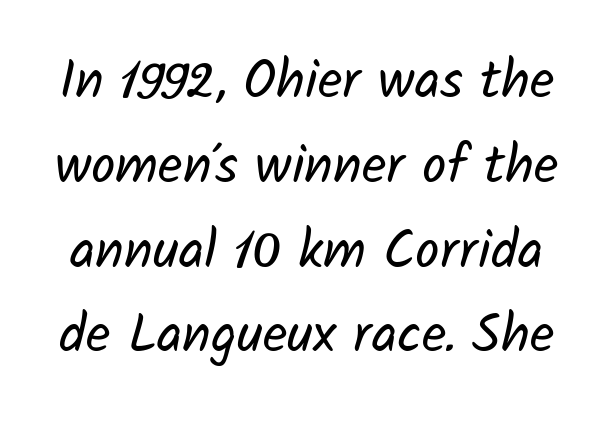
Q: Is the text bold? A: No.
Q: Is the typeface a serif or a sans-serif typeface? A: Sans-serif.
Q: Is the text underlined? A: No.
Q: Is the spacing between letters normal or unusually wide? A: Normal.
Q: Is the spacing between lines tight, normal or loose? A: Normal.
Q: Width (condensed, normal, or wide)? A: Normal.
Q: Stroke contrast? A: Low.
Q: x-height? A: Medium.
Q: Monospaced? A: No.
